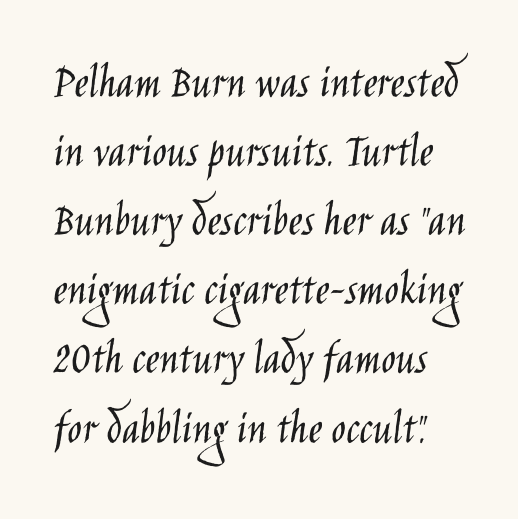
{"serif": "no", "bold": "no", "weight": "light", "width": "condensed", "stroke_contrast": "low", "x_height": "large", "monospaced": "no", "underline": "no", "line_spacing": "normal", "line_spacing_ratio": 1.44, "letter_spacing": "normal", "letter_spacing_em": 0.0, "glyph_px": 48}
